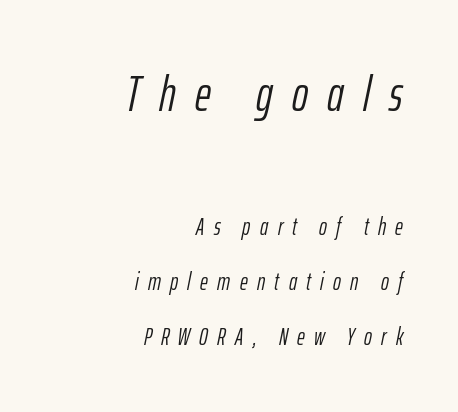
Is this a heavy cut? Hardly; it is regular or lighter. The face used here appears at its bigger size in the upper chunk. Descender tails drop into unmarked territory. Honestly, the rows look like they've been pulled way apart. Here the designer chose a conventional face with non-uniform glyph widths. Italic? Definitely — the glyphs are oblique.
